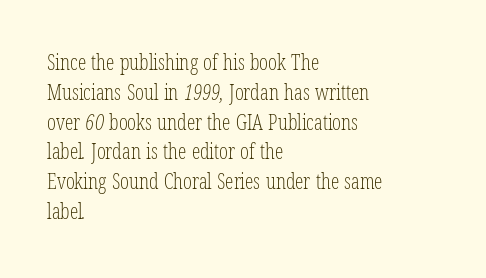
A quiet, ordinary-to-light weight characterises the typeface. This sample uses plain, unmodified letter spacing. Honestly, the row spacing looks completely unremarkable. The paragraph has a hard left edge and a soft right edge. Beneath every word, the page is bare.
